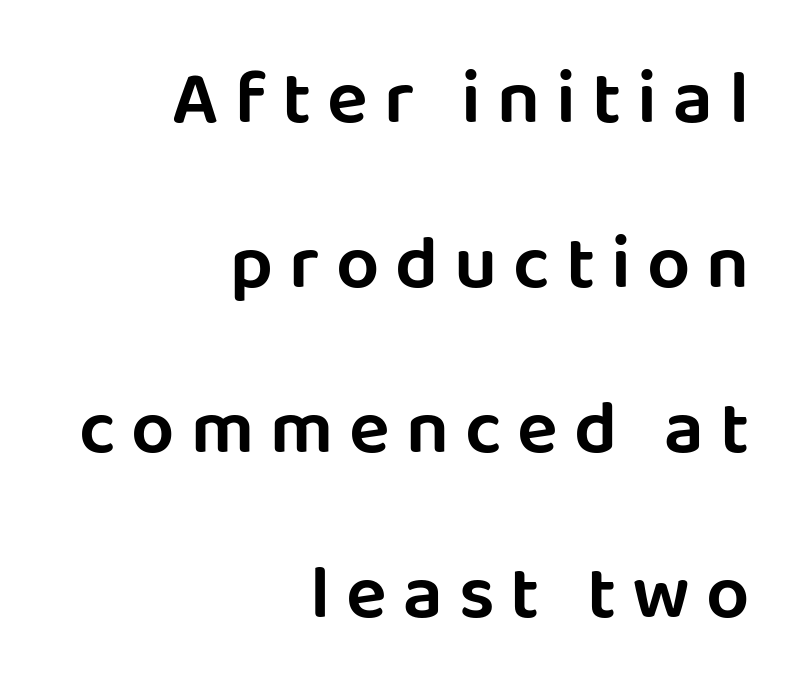
Q: Is the text italic (slanted)? A: No, it is upright.
Q: Is the typeface a serif or a sans-serif typeface? A: Sans-serif.
Q: Is the text underlined? A: No.
Q: How is the paragraph aligned? A: Right-aligned.
Q: Is the spacing between letters normal or unusually wide? A: Unusually wide.
Q: Is the spacing between lines tight, normal or loose? A: Loose.
Q: Width (condensed, normal, or wide)? A: Normal.
Q: Stroke contrast? A: Low.
Q: x-height? A: Large.
Q: Monospaced? A: No.
